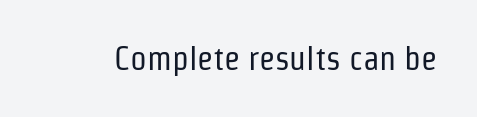
{"serif": "no", "italic": "no", "bold": "no", "weight": "regular", "width": "condensed", "stroke_contrast": "low", "x_height": "medium", "monospaced": "no", "underline": "no", "letter_spacing": "normal", "letter_spacing_em": 0.0, "glyph_px": 33}
